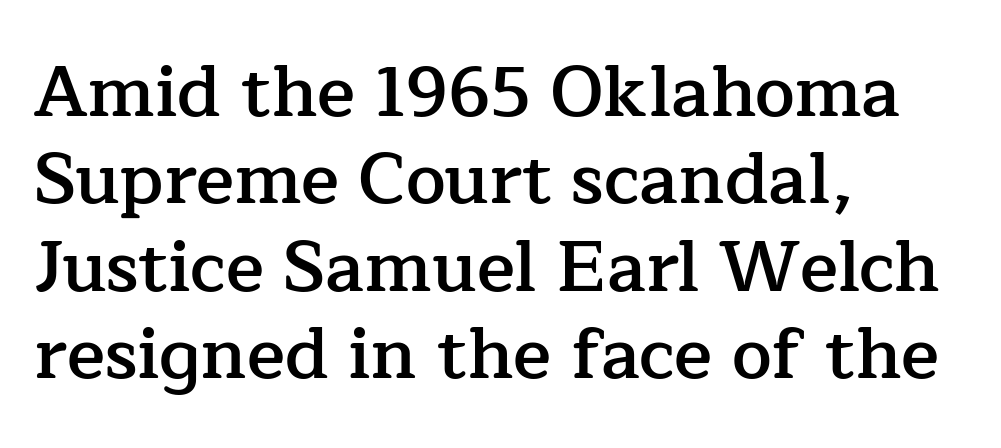
Q: Is the text bold? A: Semi-bold.
Q: Is the text italic (slanted)? A: No, it is upright.
Q: Is the typeface a serif or a sans-serif typeface? A: Serif.
Q: Is the text underlined? A: No.
Q: How is the paragraph aligned? A: Left-aligned.
Q: Is the spacing between letters normal or unusually wide? A: Normal.
Q: Width (condensed, normal, or wide)? A: Normal.
Q: Stroke contrast? A: Low.
Q: x-height? A: Medium.
Q: Monospaced? A: No.
